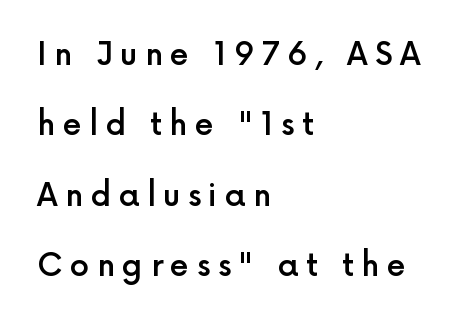
{"serif": "no", "italic": "no", "bold": "semi", "weight": "semibold", "width": "normal", "x_height": "medium", "monospaced": "no", "underline": "no", "align": "left", "line_spacing": "loose", "line_spacing_ratio": 2.27, "letter_spacing": "wide", "letter_spacing_em": 0.24, "glyph_px": 31}
